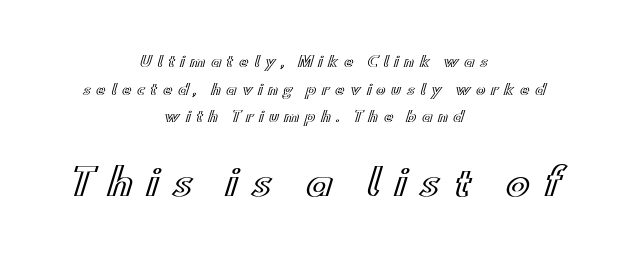
{"width": "wide", "x_height": "small", "monospaced": "no", "underline": "no", "align": "center", "line_spacing": "loose", "line_spacing_ratio": 1.98, "letter_spacing": "wide", "letter_spacing_em": 0.39, "larger_block": "second", "size_ratio": 2.57, "glyph_px": 36}
